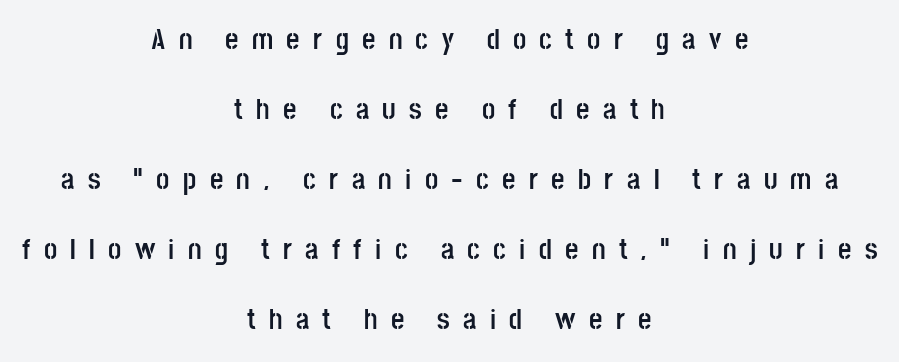
{"serif": "no", "italic": "no", "bold": "yes", "weight": "semibold", "width": "condensed", "stroke_contrast": "low", "x_height": "large", "monospaced": "no", "underline": "no", "align": "center", "line_spacing": "loose", "line_spacing_ratio": 2.41, "letter_spacing": "wide", "letter_spacing_em": 0.46, "glyph_px": 29}
